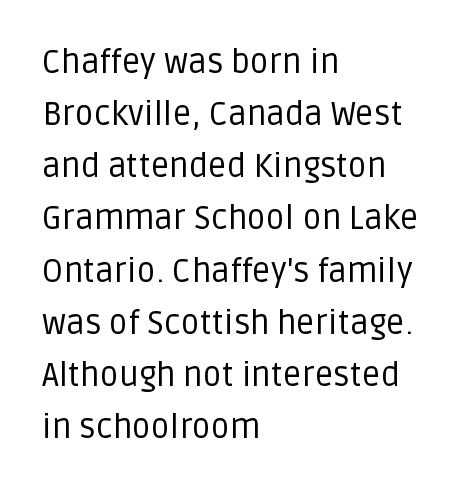
Q: Is the text bold? A: No.
Q: Is the text italic (slanted)? A: No, it is upright.
Q: Is the typeface a serif or a sans-serif typeface? A: Sans-serif.
Q: Is the text underlined? A: No.
Q: How is the paragraph aligned? A: Left-aligned.
Q: Is the spacing between letters normal or unusually wide? A: Normal.
Q: Is the spacing between lines tight, normal or loose? A: Normal.
Q: Width (condensed, normal, or wide)? A: Normal.
Q: Stroke contrast? A: Low.
Q: x-height? A: Large.
Q: Monospaced? A: No.
